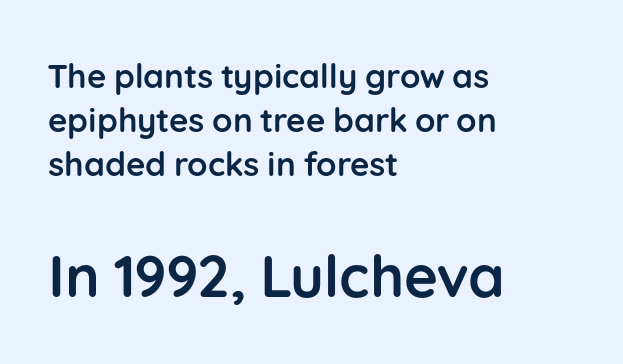
{"serif": "no", "italic": "no", "bold": "yes", "weight": "semibold", "width": "normal", "stroke_contrast": "low", "x_height": "medium", "monospaced": "no", "underline": "no", "align": "left", "line_spacing": "normal", "line_spacing_ratio": 1.34, "letter_spacing": "normal", "letter_spacing_em": 0.0, "larger_block": "second", "size_ratio": 1.76, "glyph_px": 58}
